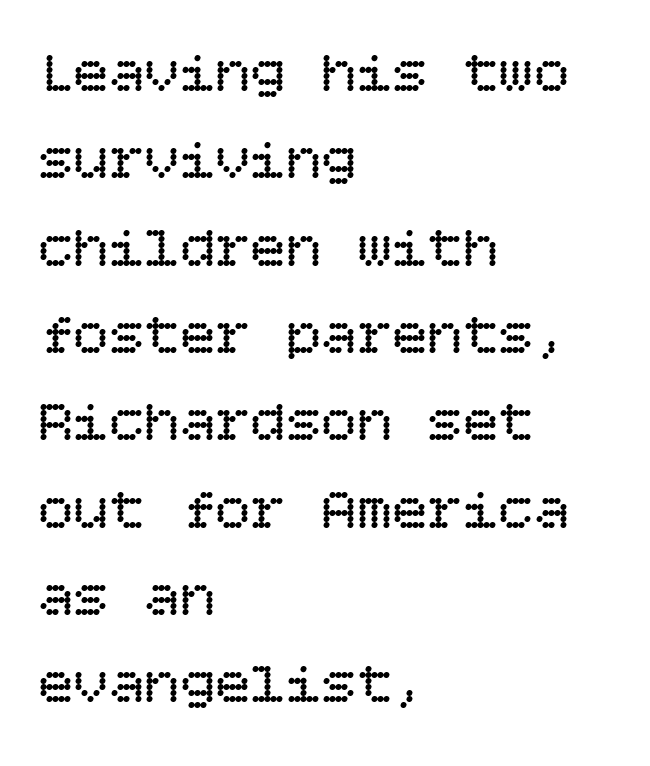
{"italic": "no", "bold": "no", "weight": "regular", "width": "normal", "stroke_contrast": "low", "x_height": "large", "underline": "no", "align": "left", "line_spacing": "normal", "line_spacing_ratio": 1.48, "letter_spacing": "normal", "letter_spacing_em": 0.0, "glyph_px": 59}
